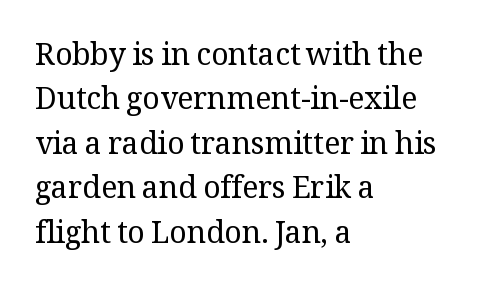
The image shows 30 px regular-weight serif type, upright; set left-aligned, normal line spacing (1.48x), normal letter spacing, not underlined; medium stroke contrast and a medium x-height.
